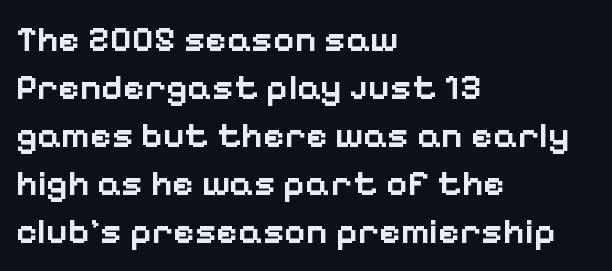
No extra tracking has been applied to these lines. Looks like regular typesetting: each glyph gets only the width it needs. Do the letters lean? They stand straight. The typesetter chose a ragged-right arrangement here. The leading is moderate, giving the passage an even texture.
